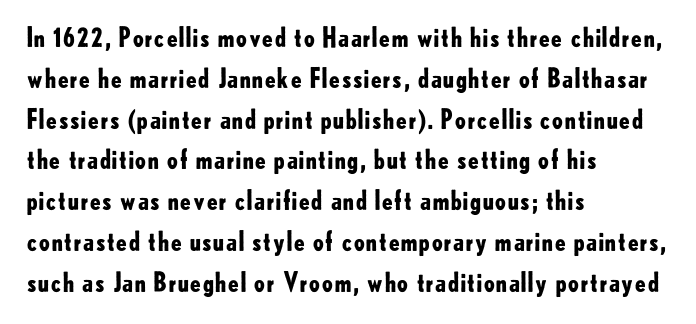
A dark, heavy texture on the line: the type is bold. Characters follow at the spacing the type designer built in. The designer left line spacing at the default. Unmarked baselines from the first word to the last. Posture: vertical.
